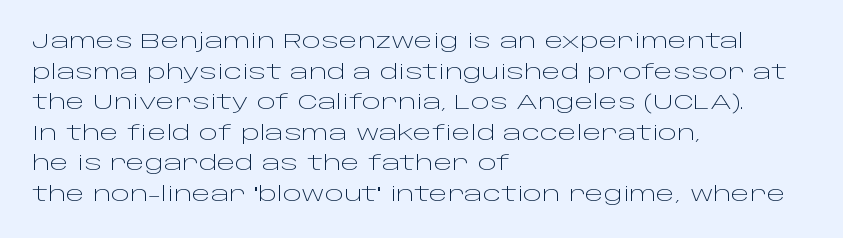
Q: Is the text bold? A: No.
Q: Is the text italic (slanted)? A: No, it is upright.
Q: Is the text underlined? A: No.
Q: How is the paragraph aligned? A: Left-aligned.
Q: Is the spacing between letters normal or unusually wide? A: Normal.
Q: Is the spacing between lines tight, normal or loose? A: Normal.
